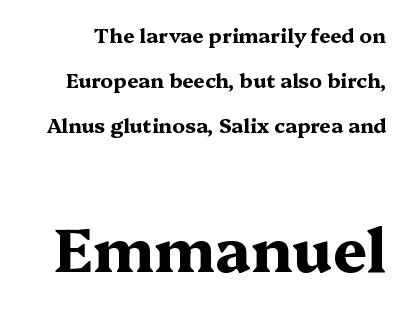
{"serif": "yes", "italic": "no", "bold": "yes", "weight": "bold", "width": "wide", "stroke_contrast": "medium", "x_height": "medium", "monospaced": "no", "underline": "no", "line_spacing": "loose", "line_spacing_ratio": 2.24, "letter_spacing": "normal", "letter_spacing_em": 0.0, "larger_block": "second", "size_ratio": 3.05, "glyph_px": 61}
